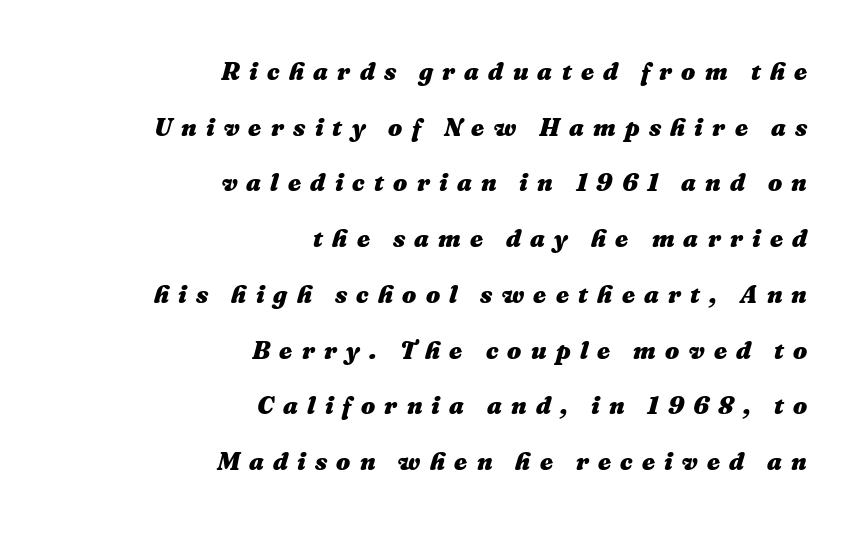
{"italic": "yes", "lean": "right", "slant_degrees": 16, "bold": "yes", "underline": "no", "align": "right", "line_spacing": "loose", "line_spacing_ratio": 2.23, "letter_spacing": "wide", "letter_spacing_em": 0.37, "glyph_px": 25}
